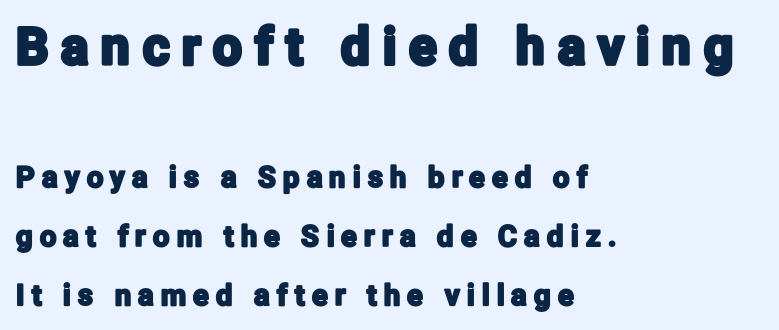
Q: Is the text italic (slanted)? A: No, it is upright.
Q: Is the typeface a serif or a sans-serif typeface? A: Sans-serif.
Q: Is the text underlined? A: No.
Q: How is the paragraph aligned? A: Left-aligned.
Q: Is the spacing between letters normal or unusually wide? A: Unusually wide.
Q: Is the spacing between lines tight, normal or loose? A: Loose.
Q: Which block of text is set in a larger size, the first (top) or the second (bottom)? A: The first (top) one.
Q: Width (condensed, normal, or wide)? A: Condensed.
Q: Stroke contrast? A: Low.
Q: x-height? A: Medium.
Q: Monospaced? A: No.
